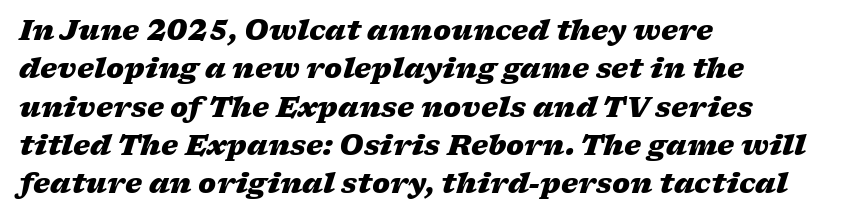
Baseline-to-baseline distance is the conventional proportion of letter height. Check under the words: just untouched page. Each glyph is drawn with heavy, bold strokes. No extra tracking has been applied to these lines.
